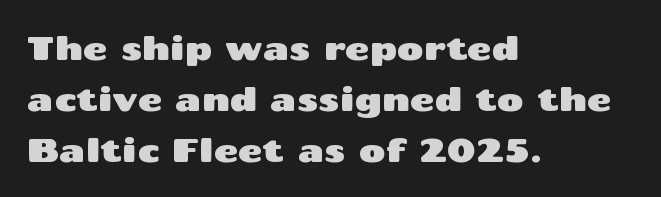
{"serif": "no", "italic": "no", "width": "wide", "stroke_contrast": "medium", "x_height": "medium", "monospaced": "no", "underline": "no", "align": "left", "line_spacing": "normal", "line_spacing_ratio": 1.54, "letter_spacing": "normal", "letter_spacing_em": 0.0, "glyph_px": 33}
